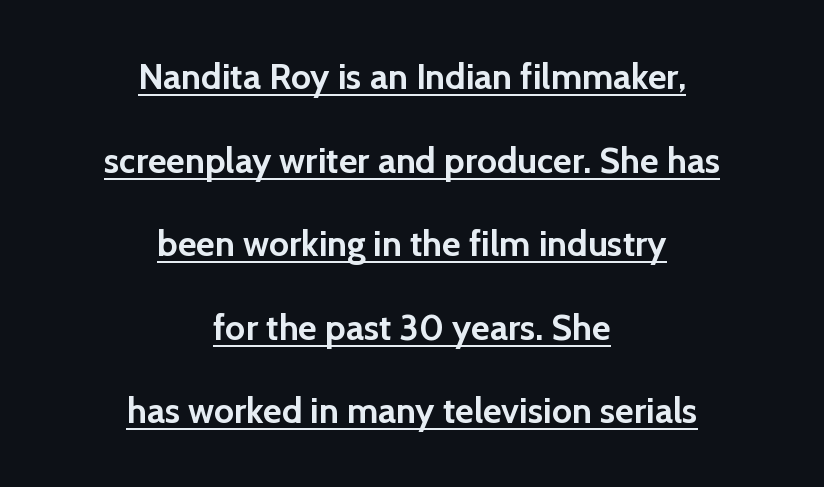
The image shows 36 px semibold sans-serif type, upright; set centered, loose line spacing (2.32x), normal letter spacing, underlined; a medium x-height.
